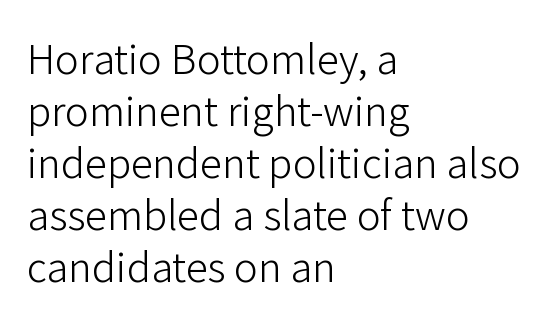
The image shows 40 px light sans-serif type, upright; set left-aligned, normal line spacing (1.3x), normal letter spacing, not underlined; low stroke contrast and a medium x-height.
